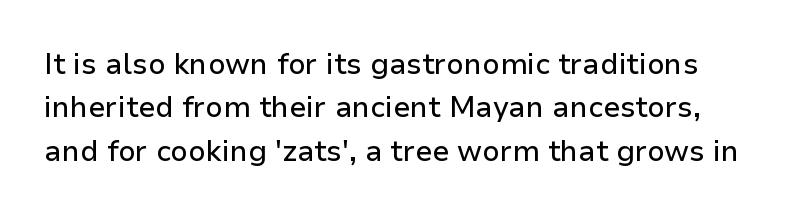
Q: Is the text italic (slanted)? A: No, it is upright.
Q: Is the typeface a serif or a sans-serif typeface? A: Sans-serif.
Q: Is the text underlined? A: No.
Q: Is the spacing between letters normal or unusually wide? A: Normal.
Q: Is the spacing between lines tight, normal or loose? A: Normal.
Q: Width (condensed, normal, or wide)? A: Normal.
Q: Stroke contrast? A: Low.
Q: x-height? A: Medium.
Q: Monospaced? A: No.
